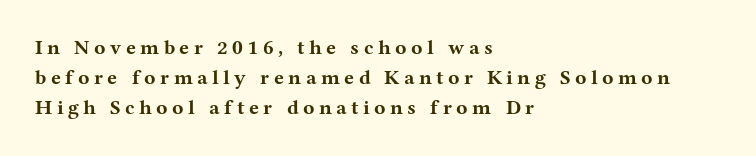
Q: Is the text bold? A: Yes.
Q: Is the text italic (slanted)? A: No, it is upright.
Q: Is the text underlined? A: No.
Q: How is the paragraph aligned? A: Left-aligned.
Q: Is the spacing between letters normal or unusually wide? A: Unusually wide.
Q: Is the spacing between lines tight, normal or loose? A: Normal.
